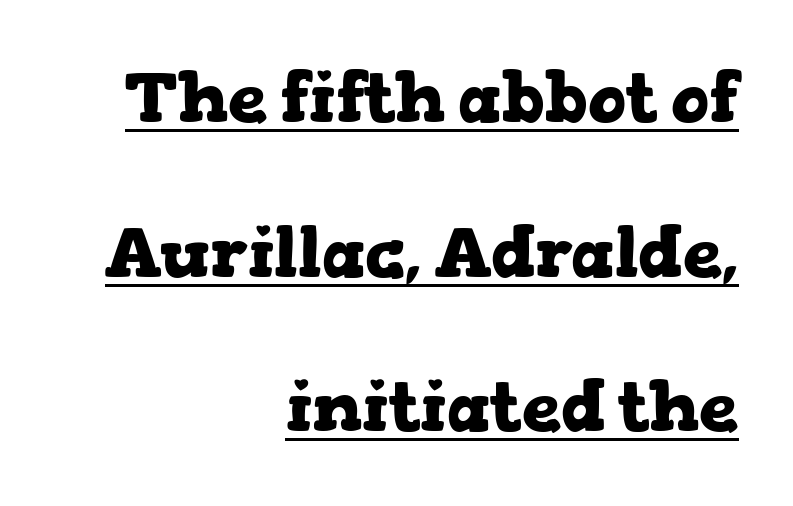
The typeface chosen for these lines features serifs. Spacing verdict: proportional, widths tailored to each character. Pretty heavy lettering here — definitely bold. This rendering uses right alignment, leaving the left contour irregular. Students, observe the line beneath the letters — that is underlining. The face used here is rendered with its standard letterfit.
